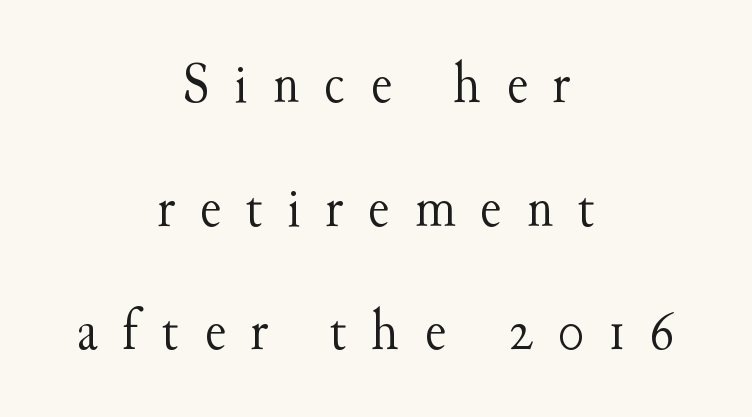
A typesetter would call this proportional, since set widths differ per character. Small tapered or slab feet sit at the stroke ends, so this counts as serif. The cut favours lightness, reaching ordinary text weight at its darkest. Reading down the column, the eye jumps a long way to each next line.
